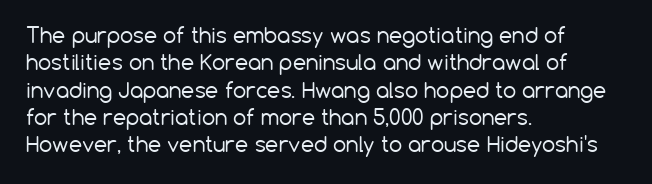
{"italic": "no", "bold": "no", "underline": "no", "align": "left", "line_spacing": "normal", "line_spacing_ratio": 1.3, "letter_spacing": "normal", "letter_spacing_em": 0.0, "glyph_px": 21}
